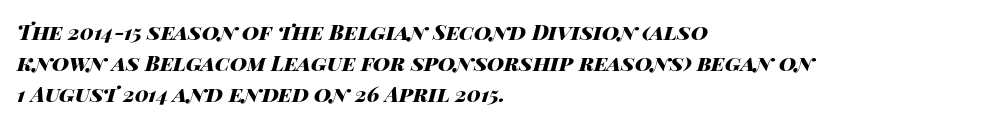
As a designer I'd log this as weight 700, bold. This sample uses an oblique cut, with every glyph tilted off the vertical. Each word holds together tightly as a unit, with standard inter-letter gaps. A typesetter would call this leading conventional body-copy spacing.
